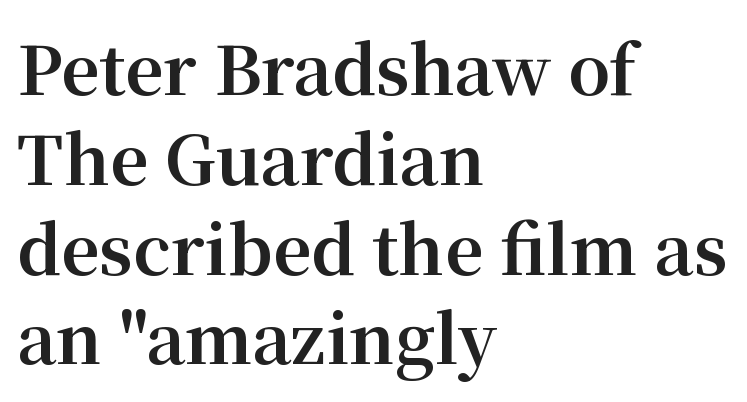
{"serif": "yes", "italic": "no", "bold": "yes", "weight": "bold", "width": "normal", "stroke_contrast": "medium", "x_height": "medium", "monospaced": "no", "underline": "no", "align": "left", "line_spacing": "normal", "line_spacing_ratio": 1.34, "letter_spacing": "normal", "letter_spacing_em": 0.0, "glyph_px": 67}
